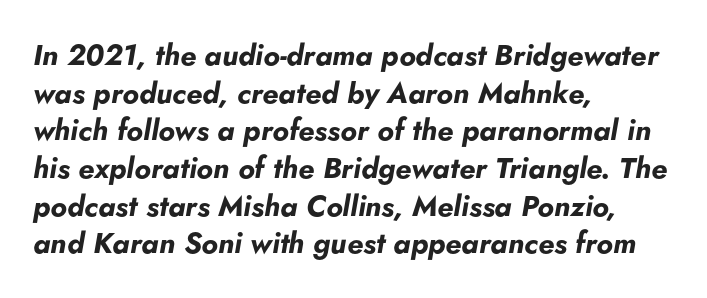
{"italic": "yes", "lean": "right", "slant_degrees": 5, "bold": "yes", "weight": "bold", "width": "normal", "stroke_contrast": "low", "x_height": "small", "monospaced": "no", "underline": "no", "align": "left", "line_spacing": "normal", "line_spacing_ratio": 1.3, "letter_spacing": "normal", "letter_spacing_em": 0.0, "glyph_px": 29}
